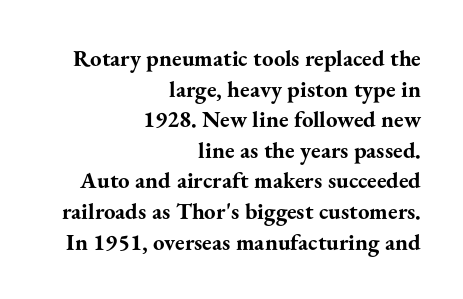
Typographic density is high because the face is bold. Do the letters lean? They stand straight. The passage is arranged like a letterhead date or caption credit — flush right. This sample keeps an unexceptional amount of space between lines. Between one letter and the next there's only the usual sliver of space. Letters rest on an invisible, unmarked baseline.
